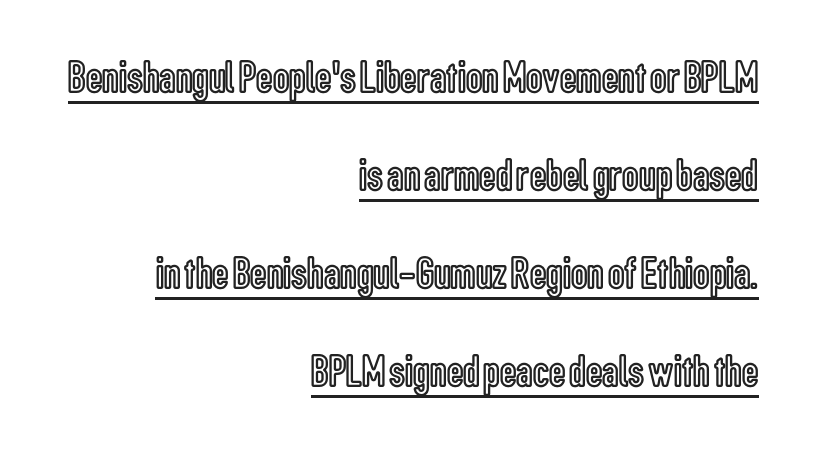
The image shows 46 px condensed type, upright; set right-aligned, loose line spacing (2.13x), normal letter spacing, underlined; a medium x-height.
